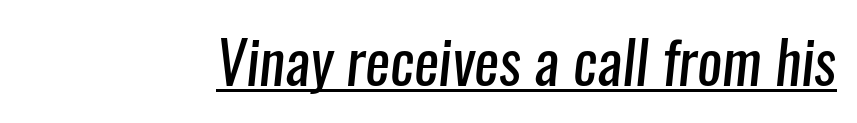
Q: Is the text bold? A: No.
Q: Is the typeface a serif or a sans-serif typeface? A: Sans-serif.
Q: Is the text underlined? A: Yes.
Q: Is the spacing between letters normal or unusually wide? A: Normal.
Q: Width (condensed, normal, or wide)? A: Condensed.
Q: Stroke contrast? A: Low.
Q: x-height? A: Medium.
Q: Monospaced? A: No.
